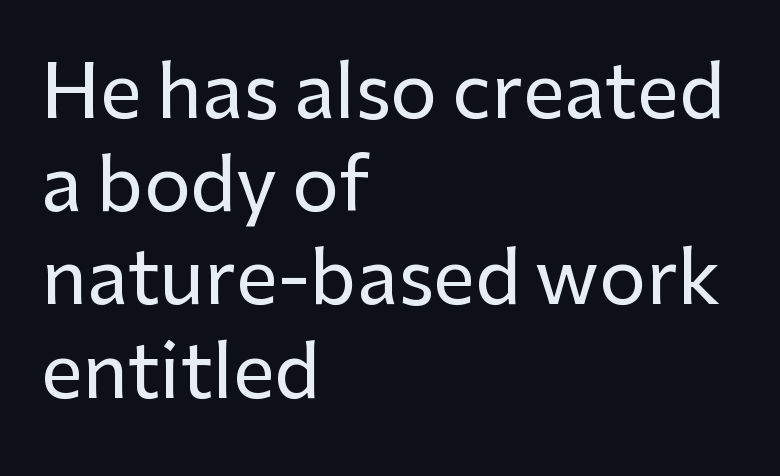
{"serif": "no", "italic": "no", "width": "normal", "stroke_contrast": "low", "x_height": "medium", "monospaced": "no", "underline": "no", "align": "left", "line_spacing": "normal", "line_spacing_ratio": 1.26, "letter_spacing": "normal", "letter_spacing_em": 0.0, "glyph_px": 74}
